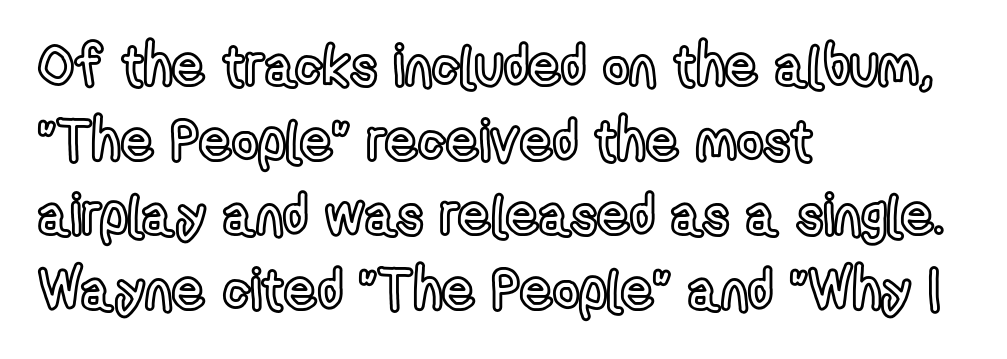
Unmarked baselines from the first word to the last. Where is the straight margin? On the left. Italic: no, the glyphs are upright roman. Each new line begins a customary step beneath the previous one.
